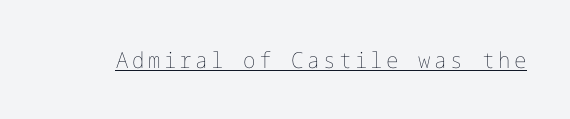
The image shows 22 px text type, upright; set underlined.
